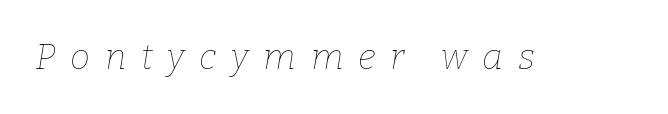
The image shows 36 px thin type, italic (leaning right); set unusually wide letter spacing (+0.41 em), not underlined; low stroke contrast and a medium x-height.
